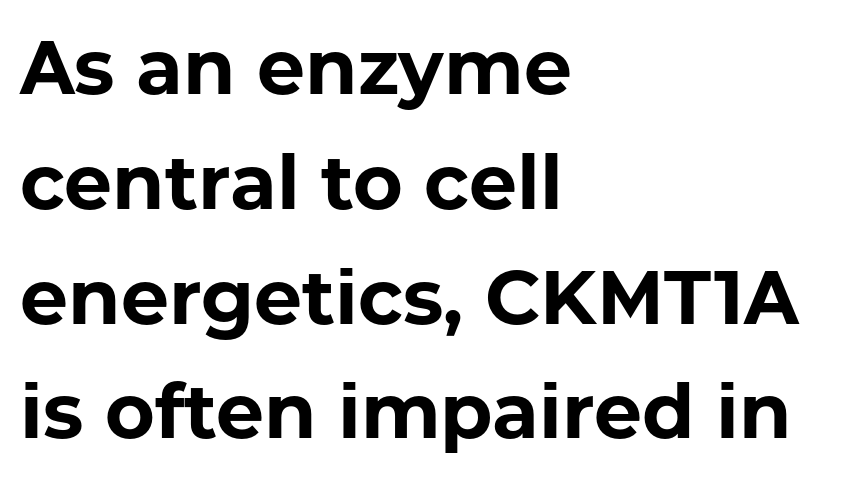
Q: Is the text bold? A: Yes.
Q: Is the text italic (slanted)? A: No, it is upright.
Q: Is the typeface a serif or a sans-serif typeface? A: Sans-serif.
Q: Is the text underlined? A: No.
Q: How is the paragraph aligned? A: Left-aligned.
Q: Is the spacing between letters normal or unusually wide? A: Normal.
Q: Is the spacing between lines tight, normal or loose? A: Normal.
Q: Width (condensed, normal, or wide)? A: Normal.
Q: Stroke contrast? A: Low.
Q: x-height? A: Medium.
Q: Monospaced? A: No.
